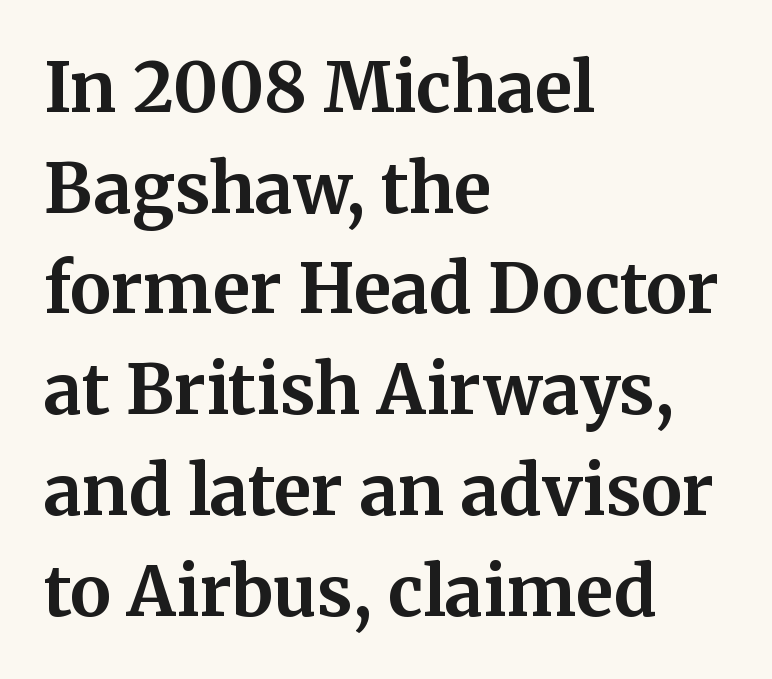
{"serif": "yes", "italic": "no", "bold": "yes", "weight": "bold", "width": "normal", "stroke_contrast": "medium", "x_height": "medium", "monospaced": "no", "underline": "no", "align": "left", "line_spacing": "normal", "line_spacing_ratio": 1.46, "letter_spacing": "normal", "letter_spacing_em": 0.0, "glyph_px": 69}
